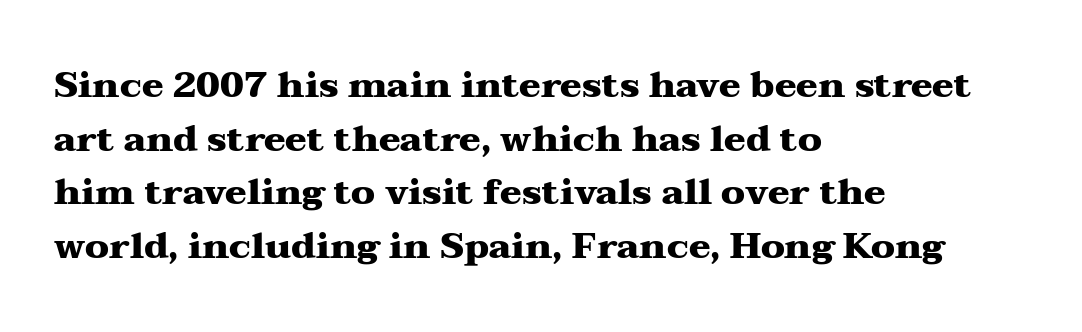
Every character sits straight up, as roman type does. The passage shown is not underscored anywhere. You could not count columns in this text — the font is proportionally spaced. These lines carry a lot of weight — the face is fully bold. Students, note that the glyphs here touch the page at normal intervals.
